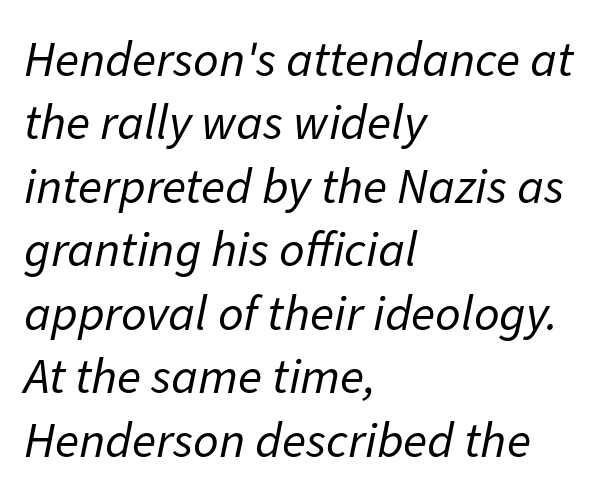
Q: Is the text bold? A: No.
Q: Is the text italic (slanted)? A: Yes, it leans right by about 11 degrees.
Q: Is the text underlined? A: No.
Q: How is the paragraph aligned? A: Left-aligned.
Q: Is the spacing between letters normal or unusually wide? A: Normal.
Q: Is the spacing between lines tight, normal or loose? A: Normal.
Q: Width (condensed, normal, or wide)? A: Normal.
Q: Stroke contrast? A: Low.
Q: x-height? A: Medium.
Q: Monospaced? A: No.
